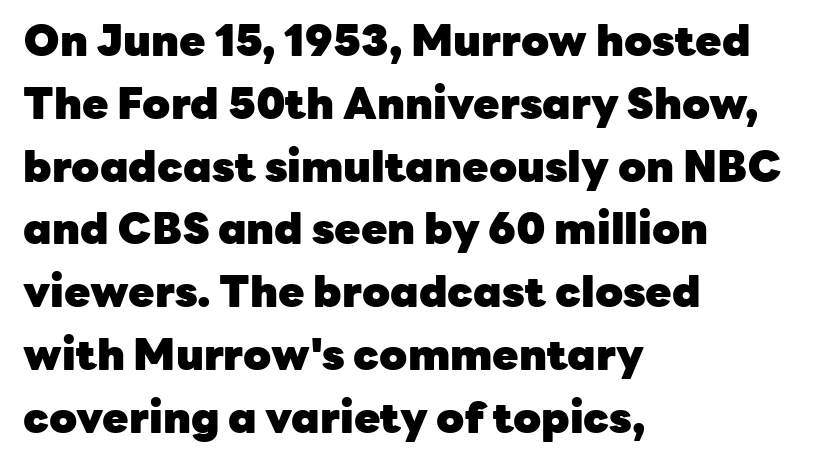
The passage shown is typed in a proportional face where columns would drift. Reading down the block, your eye returns to a fixed left position each line. The space between consecutive lines is moderate. How are the letters spaced? Ordinarily, with no added tracking. Serif or sans? Sans — the stroke terminals are bare. Has an underline been added? It has not.
